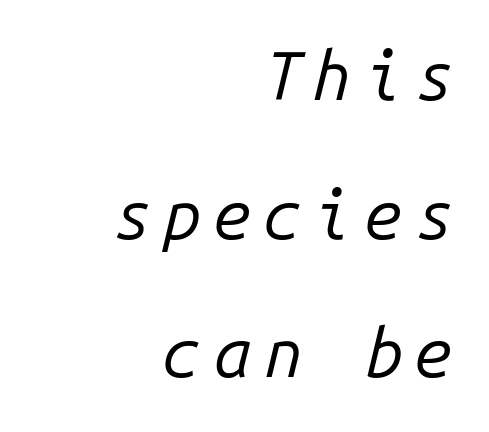
Do the characters align in a grid? Yes, the font is monospaced. Italic: yes, the glyphs are oblique. Lines of text with bare space underneath. Is the stroke heavy? The answer is a plain regular-or-lighter. The text block is weighted toward the right margin, trailing off unevenly leftward. Quick note: interline space is abundant.
